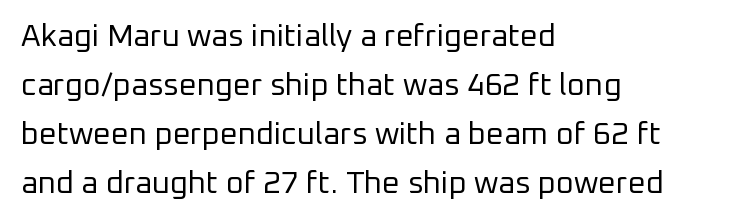
The image shows 31 px regular-weight sans-serif type, upright; set left-aligned, normal line spacing (1.58x), normal letter spacing, not underlined; low stroke contrast and a medium x-height.
